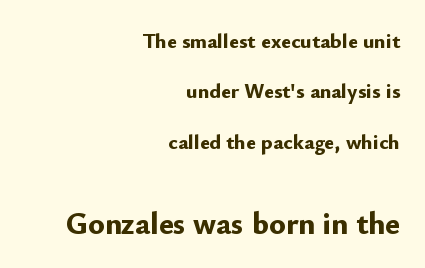
If you squint, the bottom block still reads clearly — it's the larger of the two. In terms of letterform style, serifs are entirely absent. Here the glyphs are tracked normally, forming tight word shapes. A typesetter would call this proportional, since set widths differ per character. Reading down the column, the eye jumps a long way to each next line.
